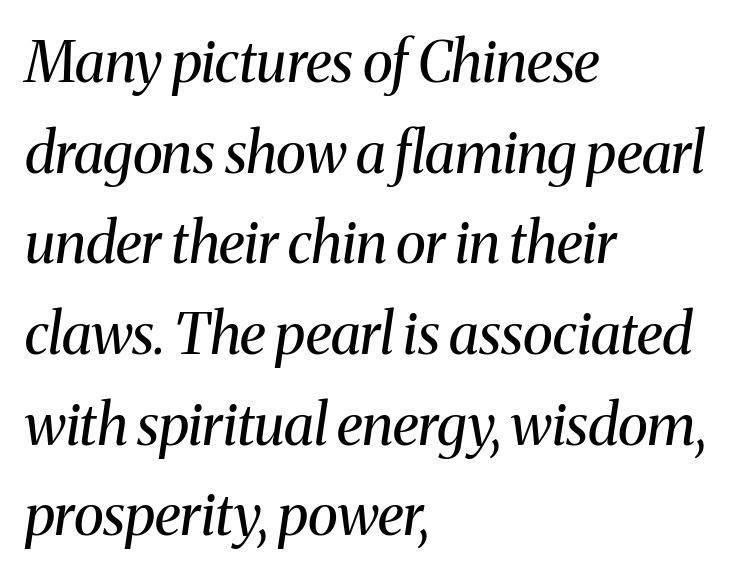
Q: Is the text bold? A: No.
Q: Is the text italic (slanted)? A: Yes, it leans right by about 8 degrees.
Q: Is the typeface a serif or a sans-serif typeface? A: Serif.
Q: Is the text underlined? A: No.
Q: How is the paragraph aligned? A: Left-aligned.
Q: Is the spacing between letters normal or unusually wide? A: Normal.
Q: Is the spacing between lines tight, normal or loose? A: Normal.
Q: Width (condensed, normal, or wide)? A: Normal.
Q: Stroke contrast? A: Medium.
Q: x-height? A: Medium.
Q: Monospaced? A: No.
